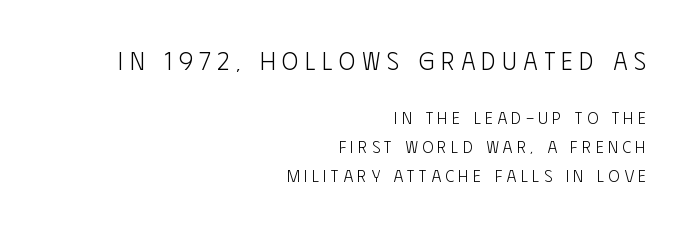
Q: Is the text bold? A: No.
Q: Is the text italic (slanted)? A: No, it is upright.
Q: Is the text underlined? A: No.
Q: How is the paragraph aligned? A: Right-aligned.
Q: Is the spacing between letters normal or unusually wide? A: Unusually wide.
Q: Is the spacing between lines tight, normal or loose? A: Normal.
Q: Which block of text is set in a larger size, the first (top) or the second (bottom)? A: The first (top) one.
